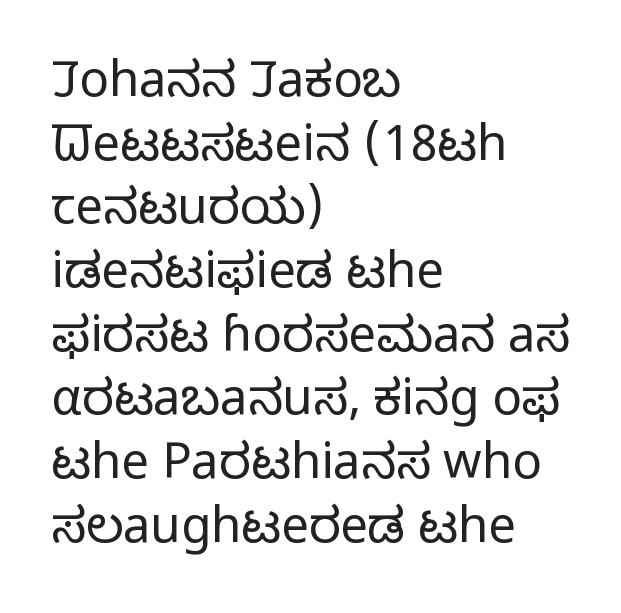
Reading down the column, the eye jumps a familiar distance to each next line. No italicization has been applied; the sample stays upright. The glyphs in this specimen are sans serif. The font sits on the lighter half of the weight spectrum, regular included.
